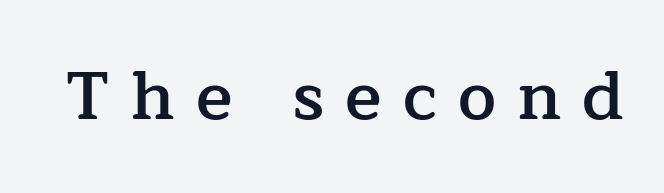
{"serif": "yes", "italic": "no", "bold": "semi", "weight": "semibold", "width": "normal", "stroke_contrast": "low", "x_height": "medium", "monospaced": "no", "underline": "no", "letter_spacing": "wide", "letter_spacing_em": 0.31, "glyph_px": 68}
